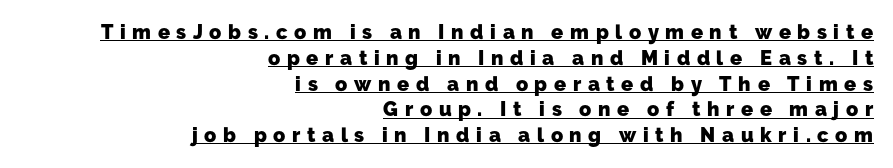
Tracking value appears strongly positive — letters spread wide. A baseline rule has been typeset under these characters. Leading matches the norm, producing a regular column. Weight check: bold — yes, fully. All the whitespace from short lines collects on the left.
